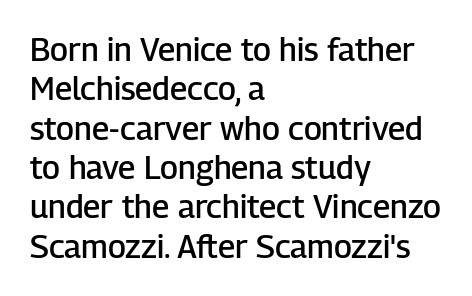
The gap between lines stays unmarked. Here the designer chose a conventional face with non-uniform glyph widths. Unlike italic type, these characters show no tilt at all. On the weight axis this lands at semibold, roughly 600. Default kerning and tracking; the words read as compact shapes. A sans-serif font was chosen for this passage.
